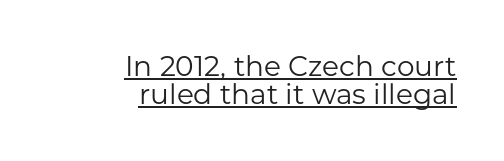
Q: Is the text bold? A: No.
Q: Is the text italic (slanted)? A: No, it is upright.
Q: Is the typeface a serif or a sans-serif typeface? A: Sans-serif.
Q: Is the text underlined? A: Yes.
Q: How is the paragraph aligned? A: Right-aligned.
Q: Is the spacing between letters normal or unusually wide? A: Normal.
Q: Is the spacing between lines tight, normal or loose? A: Tight.
Q: Width (condensed, normal, or wide)? A: Normal.
Q: Stroke contrast? A: Low.
Q: x-height? A: Medium.
Q: Monospaced? A: No.
